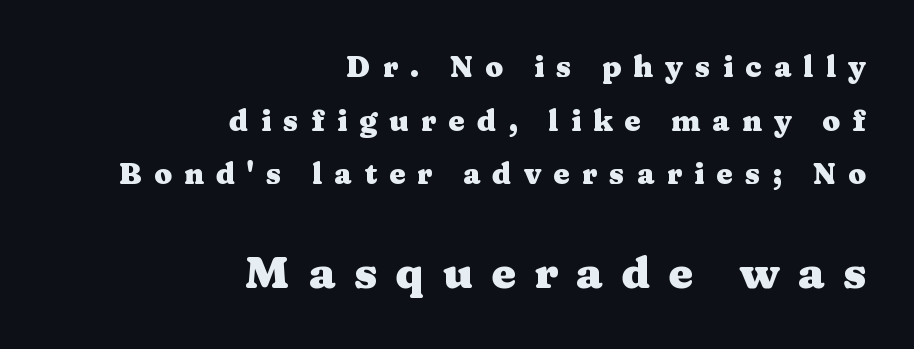
Think of a printed novel: that variable character pitch is what you see here. Italic? Not at all — the glyphs are vertical. Check the space under the baseline: it is left empty. Caption: expanded tracking, letters set apart. Check where the strokes stop: tiny serifs finish them off.
